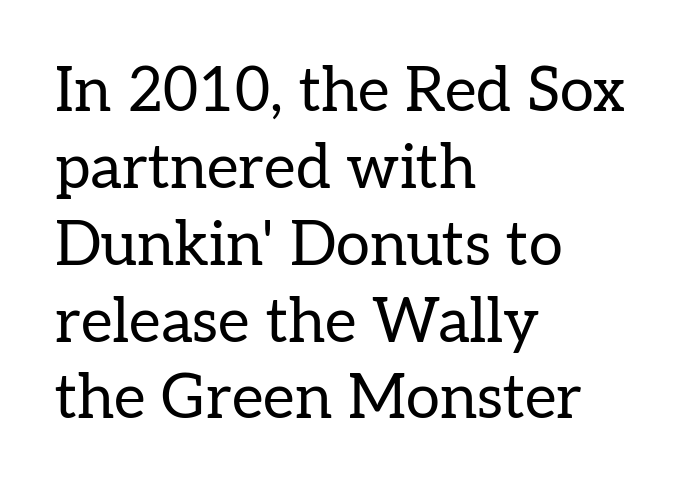
Q: Is the text bold? A: No.
Q: Is the text italic (slanted)? A: No, it is upright.
Q: Is the typeface a serif or a sans-serif typeface? A: Serif.
Q: Is the text underlined? A: No.
Q: How is the paragraph aligned? A: Left-aligned.
Q: Is the spacing between letters normal or unusually wide? A: Normal.
Q: Is the spacing between lines tight, normal or loose? A: Normal.
Q: Width (condensed, normal, or wide)? A: Normal.
Q: Stroke contrast? A: Low.
Q: x-height? A: Medium.
Q: Monospaced? A: No.
